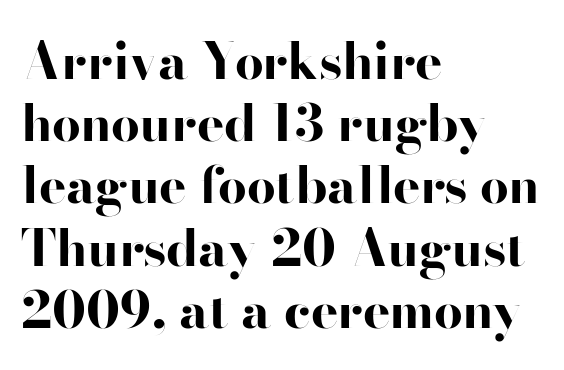
{"serif": "no", "italic": "no", "bold": "yes", "weight": "bold", "width": "wide", "stroke_contrast": "high", "x_height": "small", "monospaced": "no", "underline": "no", "align": "left", "line_spacing_ratio": 1.22, "letter_spacing": "normal", "letter_spacing_em": 0.0, "glyph_px": 51}
